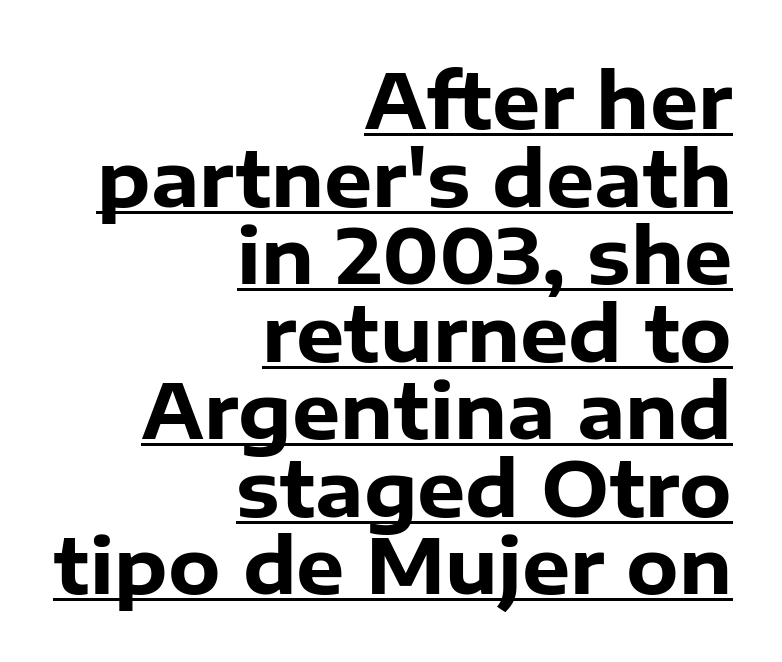
{"serif": "no", "italic": "no", "bold": "yes", "weight": "heavy", "width": "normal", "stroke_contrast": "low", "x_height": "medium", "monospaced": "no", "underline": "yes", "align": "right", "line_spacing": "tight", "line_spacing_ratio": 1.02, "letter_spacing": "normal", "letter_spacing_em": 0.0, "glyph_px": 76}
